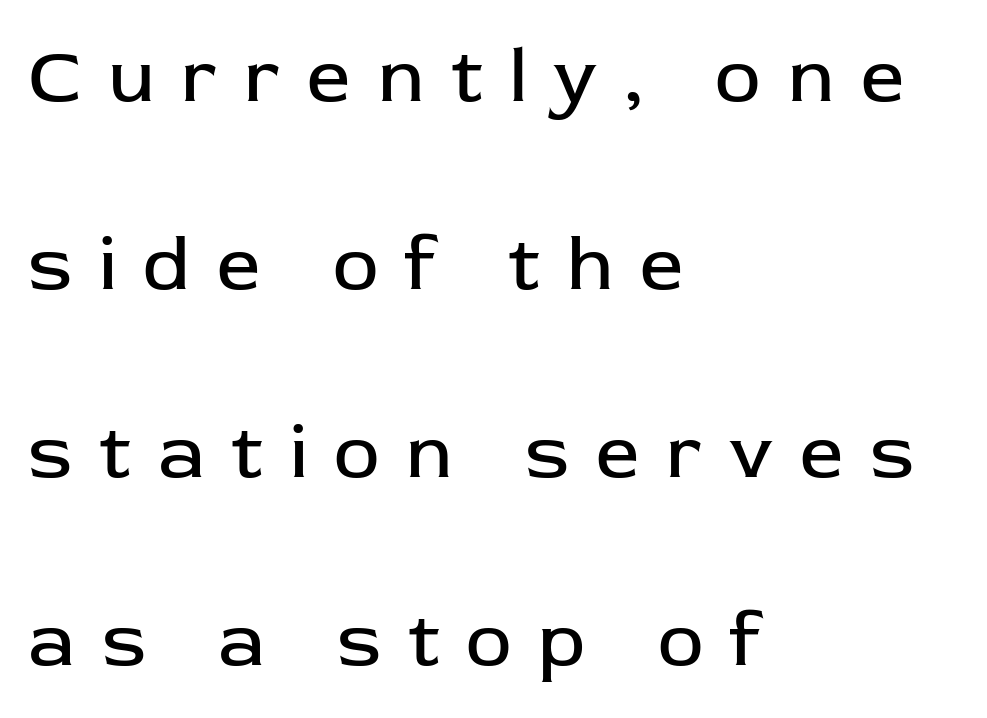
Every row of glyphs begins at an identical x-position on the left. Designer's note — italics off, roman on. Someone cranked the tracking dial way up on this one. Letters rest on an invisible, unmarked baseline. Font category for this specimen: sans-serif.
